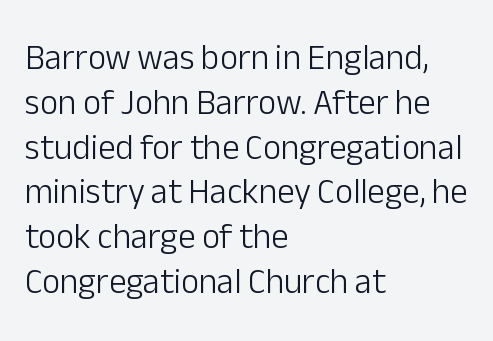
The image shows 35 px light sans-serif type, upright; set left-aligned, normal line spacing (1.28x), normal letter spacing, not underlined; low stroke contrast and a medium x-height.
